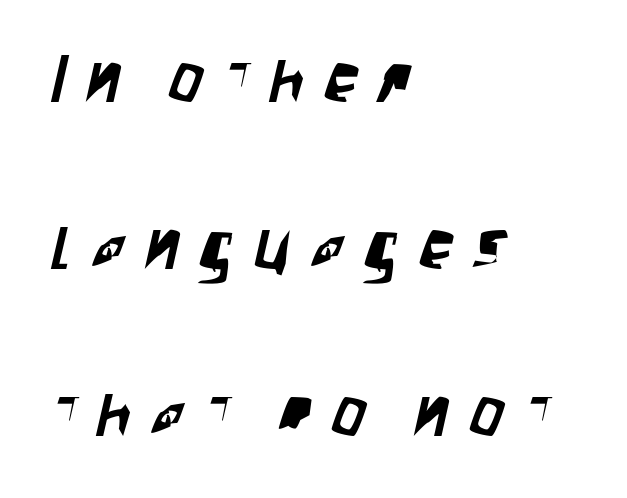
{"serif": "no", "width": "condensed", "stroke_contrast": "low", "x_height": "large", "monospaced": "no", "underline": "no", "align": "left", "line_spacing": "loose", "line_spacing_ratio": 2.49, "letter_spacing": "wide", "letter_spacing_em": 0.31, "glyph_px": 67}
